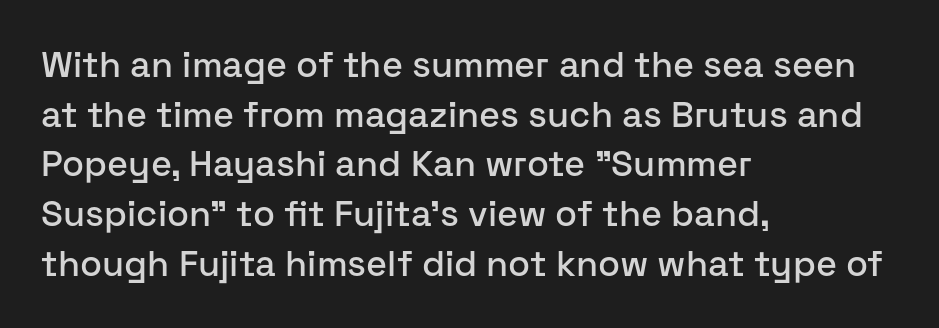
The image shows 36 px sans-serif type, upright; set left-aligned, normal line spacing (1.38x), normal letter spacing, not underlined; low stroke contrast and a medium x-height.
